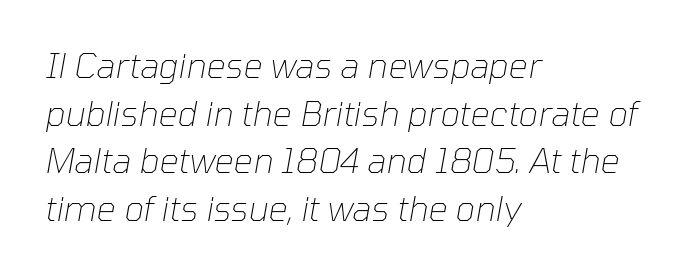
The image shows 34 px thin type, italic (leaning right); set left-aligned, normal line spacing (1.4x), normal letter spacing, not underlined; low stroke contrast and a medium x-height.
